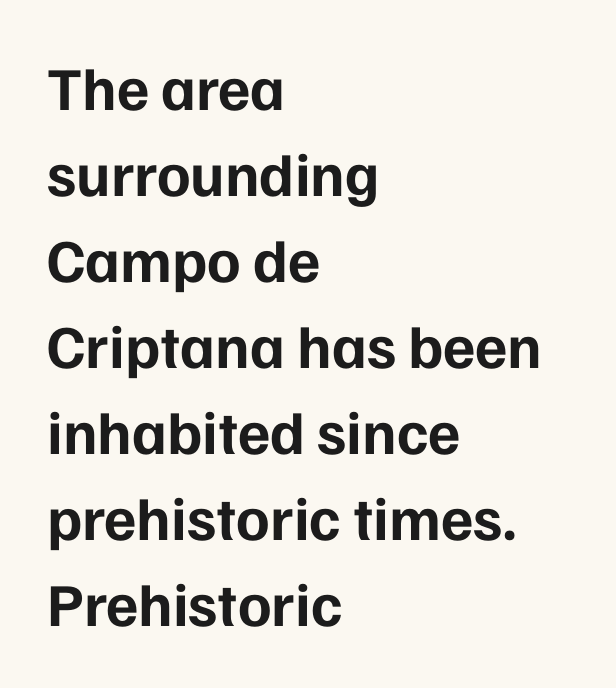
Every letter is thick-stroked: bold, no question. Reading down the column, the eye jumps a familiar distance to each next line. Tracking here is standard; glyphs follow each other at the usual distance. The rendering anchors every line to the left-hand side.
